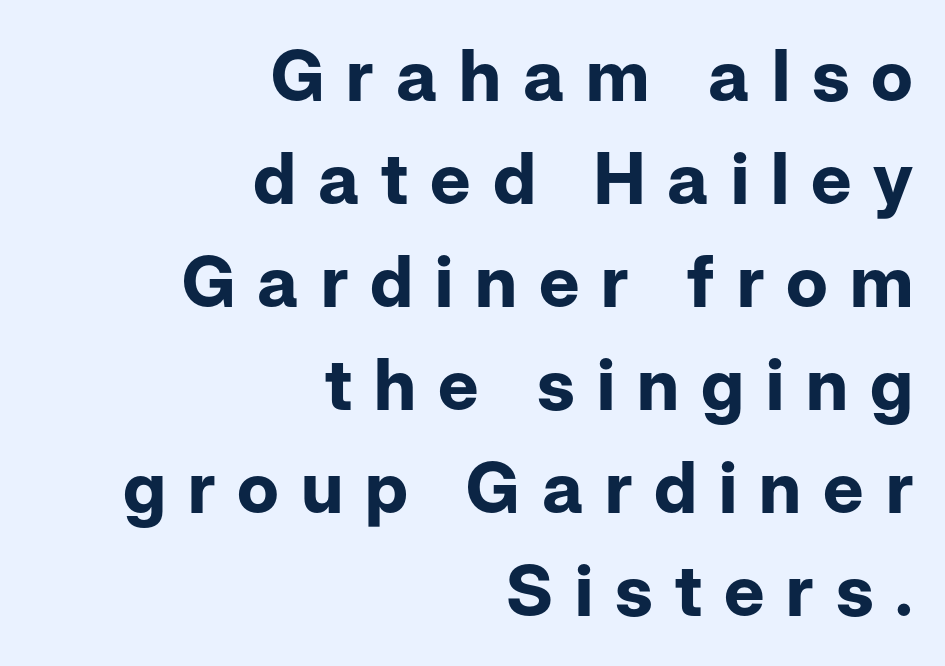
Q: Is the text bold? A: Yes.
Q: Is the text italic (slanted)? A: No, it is upright.
Q: Is the typeface a serif or a sans-serif typeface? A: Sans-serif.
Q: Is the text underlined? A: No.
Q: How is the paragraph aligned? A: Right-aligned.
Q: Is the spacing between letters normal or unusually wide? A: Unusually wide.
Q: Is the spacing between lines tight, normal or loose? A: Normal.
Q: Width (condensed, normal, or wide)? A: Normal.
Q: Stroke contrast? A: Low.
Q: x-height? A: Medium.
Q: Monospaced? A: No.
